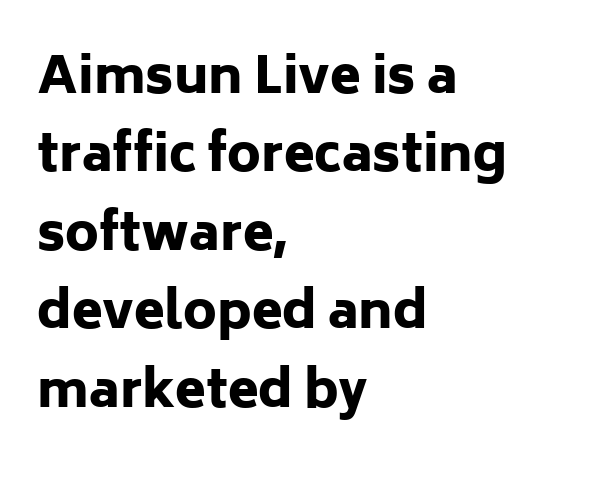
{"serif": "no", "italic": "no", "bold": "yes", "weight": "heavy", "width": "normal", "stroke_contrast": "low", "x_height": "medium", "monospaced": "no", "underline": "no", "align": "left", "line_spacing": "normal", "line_spacing_ratio": 1.57, "letter_spacing": "normal", "letter_spacing_em": 0.0, "glyph_px": 50}
